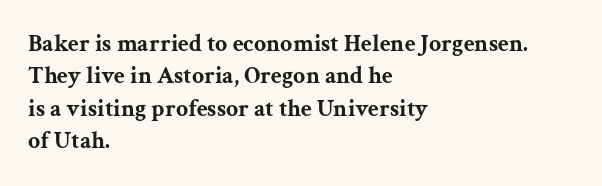
Q: Is the text bold? A: Yes.
Q: Is the text italic (slanted)? A: No, it is upright.
Q: Is the text underlined? A: No.
Q: How is the paragraph aligned? A: Left-aligned.
Q: Is the spacing between letters normal or unusually wide? A: Normal.
Q: Is the spacing between lines tight, normal or loose? A: Normal.
